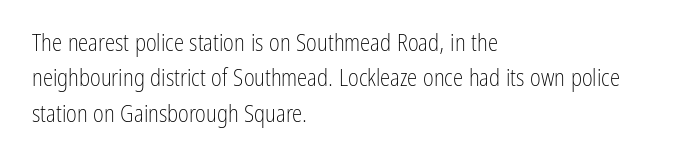
{"italic": "no", "bold": "no", "underline": "no", "align": "left", "line_spacing": "normal", "line_spacing_ratio": 1.54, "letter_spacing": "normal", "letter_spacing_em": 0.0, "glyph_px": 23}
